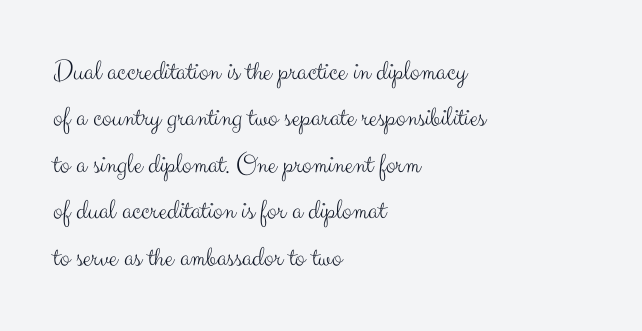
Q: Is the text bold? A: No.
Q: Is the text italic (slanted)? A: Yes.
Q: Is the typeface a serif or a sans-serif typeface? A: Sans-serif.
Q: Is the text underlined? A: No.
Q: How is the paragraph aligned? A: Left-aligned.
Q: Is the spacing between letters normal or unusually wide? A: Normal.
Q: Is the spacing between lines tight, normal or loose? A: Normal.
Q: Width (condensed, normal, or wide)? A: Normal.
Q: Stroke contrast? A: Medium.
Q: x-height? A: Small.
Q: Monospaced? A: No.
